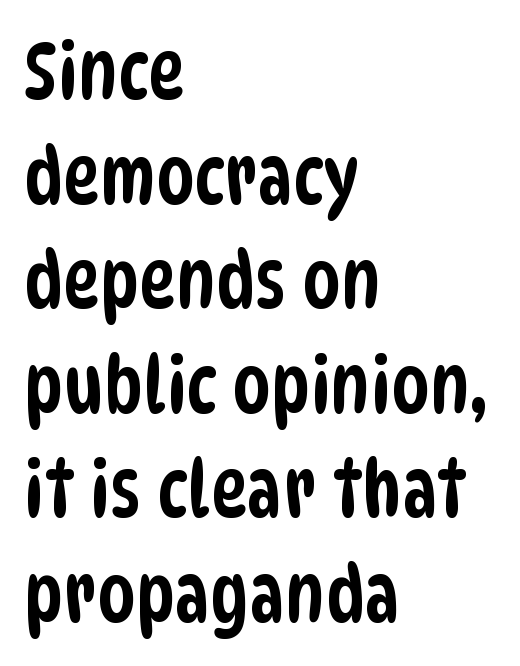
The image shows 78 px condensed sans-serif type; set left-aligned, normal line spacing (1.34x), normal letter spacing, not underlined; low stroke contrast and a large x-height.
